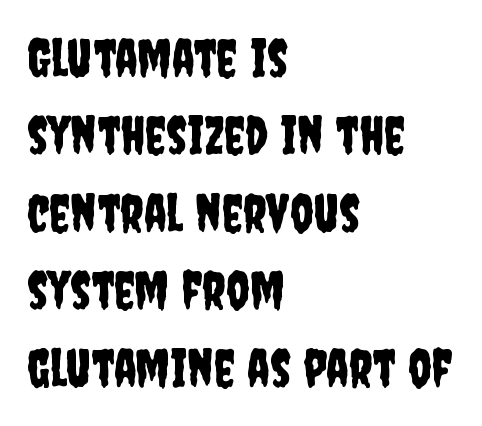
The image shows 52 px condensed sans-serif type, upright; set left-aligned, normal line spacing (1.49x), normal letter spacing, not underlined; low stroke contrast and a large x-height.
